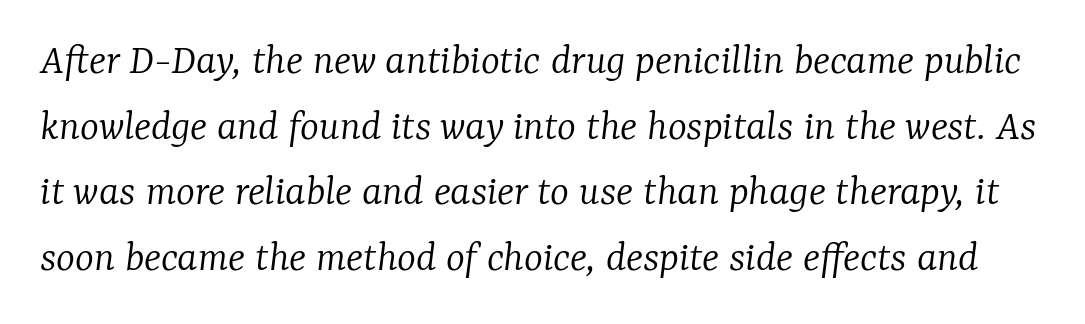
{"serif": "yes", "italic": "yes", "lean": "right", "slant_degrees": 7, "bold": "no", "weight": "light", "width": "normal", "stroke_contrast": "low", "x_height": "medium", "monospaced": "no", "underline": "no", "line_spacing": "normal", "line_spacing_ratio": 1.46, "letter_spacing": "normal", "letter_spacing_em": 0.0, "glyph_px": 45}
